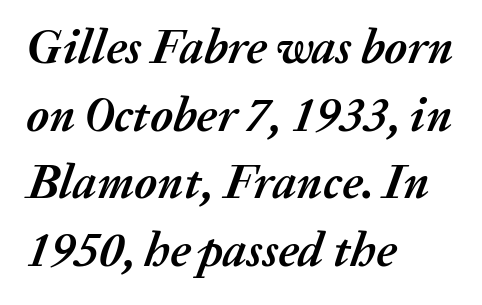
The image shows 48 px semibold type, italic (leaning right); set left-aligned, normal line spacing (1.41x), normal letter spacing, not underlined; medium stroke contrast and a medium x-height.
